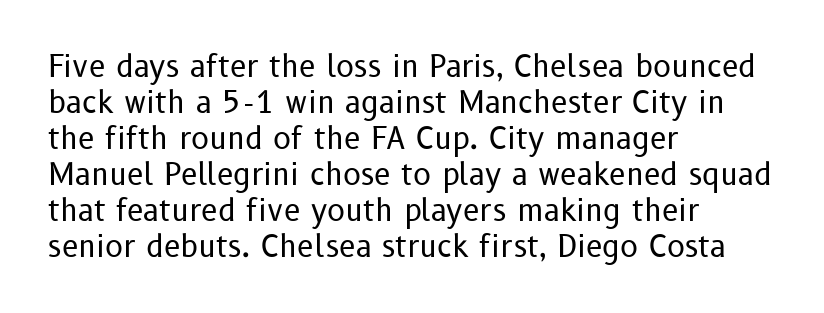
{"serif": "no", "italic": "no", "bold": "no", "weight": "regular", "width": "normal", "stroke_contrast": "low", "x_height": "medium", "monospaced": "no", "underline": "no", "align": "left", "line_spacing_ratio": 1.2, "letter_spacing": "normal", "letter_spacing_em": 0.0, "glyph_px": 30}
